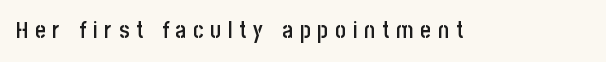
This rendering widens character spacing well past its baseline value. Type without underlining. The specimen reads as upright at a glance. Weight: semibold (demi).
